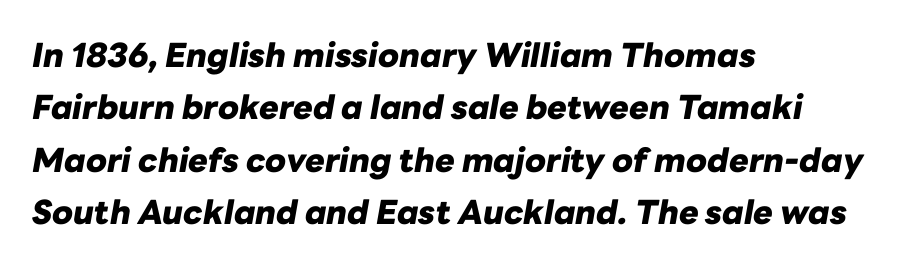
Underlining? Definitely not there. Short and long lines alike share a common starting point at left. This is oblique type, the kind used for emphasis or titles. Here the glyphs are tracked normally, forming tight word shapes. Heavy-handed strokes throughout: this text is bold. The lines sit at an ordinary, default distance from one another.
